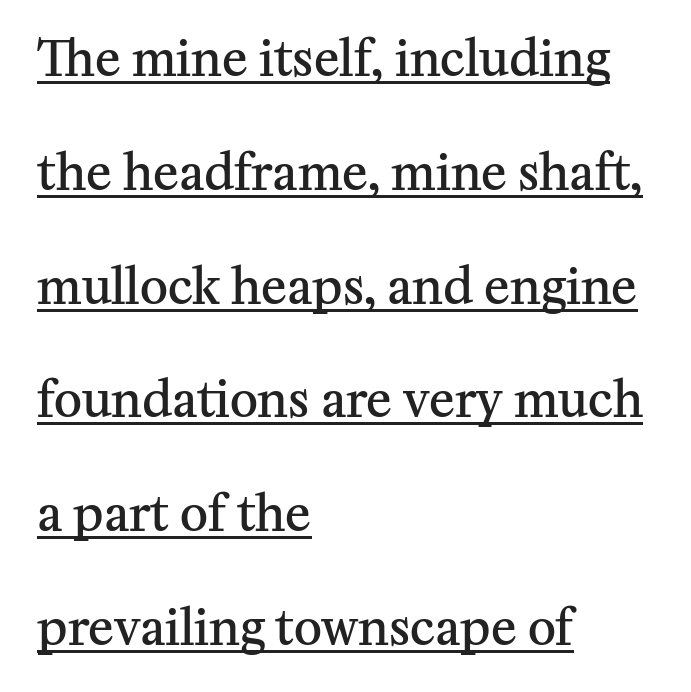
The image shows 48 px semibold serif type, upright; set left-aligned, loose line spacing (2.37x), normal letter spacing, underlined; medium stroke contrast and a medium x-height.
